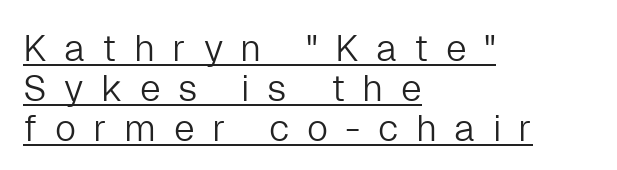
{"serif": "no", "italic": "no", "bold": "no", "weight": "light", "width": "normal", "stroke_contrast": "low", "x_height": "medium", "monospaced": "no", "underline": "yes", "align": "left", "line_spacing": "tight", "line_spacing_ratio": 1.08, "letter_spacing": "wide", "letter_spacing_em": 0.47, "glyph_px": 37}
